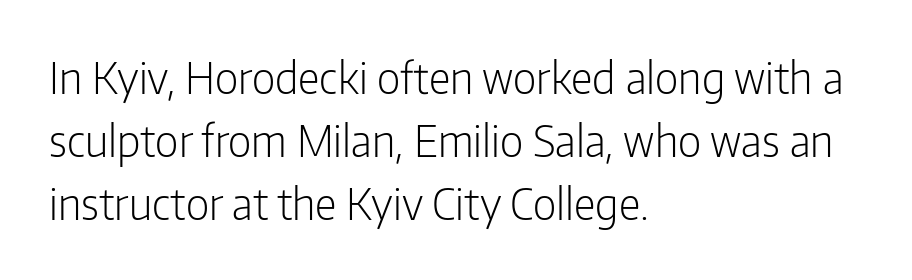
{"serif": "no", "italic": "no", "bold": "no", "weight": "light", "width": "condensed", "stroke_contrast": "low", "x_height": "medium", "monospaced": "no", "underline": "no", "align": "left", "line_spacing": "normal", "line_spacing_ratio": 1.47, "letter_spacing": "normal", "letter_spacing_em": 0.0, "glyph_px": 43}
